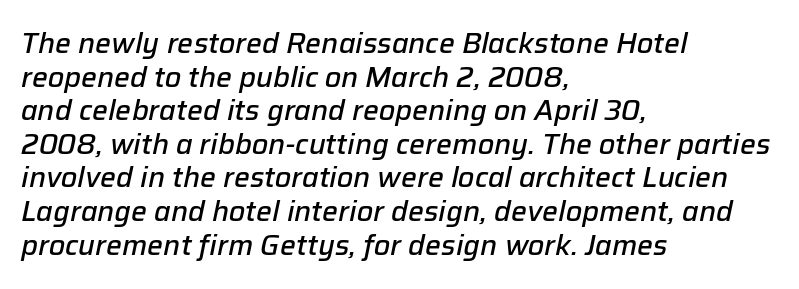
The image shows 28 px semibold type, italic (leaning right); set left-aligned, line spacing 1.2x, normal letter spacing, not underlined; low stroke contrast and a medium x-height.
